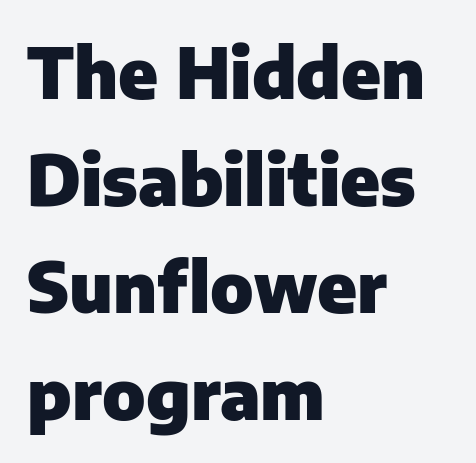
Vertically, the passage feels balanced, rows spaced as you'd expect. Just letters on the line, the space beneath them empty. Short note: letters normally spaced. These lines are rendered in a variable-pitch font. In terms of letterform style, serifs are entirely absent. Notice how the passage keeps a crisp vertical edge on the left only.
